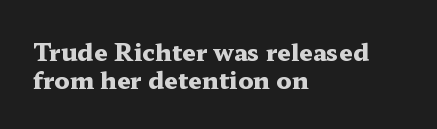
{"italic": "no", "bold": "yes", "underline": "no", "align": "left", "line_spacing_ratio": 1.16, "letter_spacing": "normal", "letter_spacing_em": 0.0, "glyph_px": 24}
